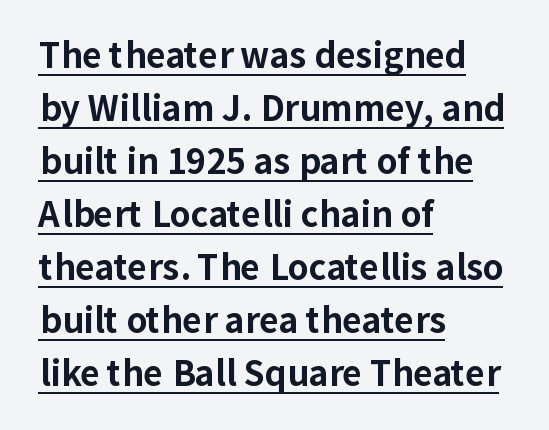
You can tell from the bare stems that sans-serif type was used. Does the weight exceed regular? Yes, all the way to bold. Descenders here cross a horizontal rule under the line. Each letter keeps its own natural width here, so spacing adapts to shape. Reading down the block, your eye returns to a fixed left position each line. If you drew a line through each stem, it would be perfectly vertical.
